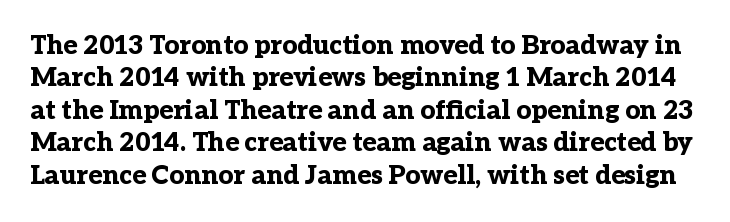
Q: Is the text bold? A: Yes.
Q: Is the text italic (slanted)? A: No, it is upright.
Q: Is the text underlined? A: No.
Q: Is the spacing between letters normal or unusually wide? A: Normal.
Q: Is the spacing between lines tight, normal or loose? A: Normal.
